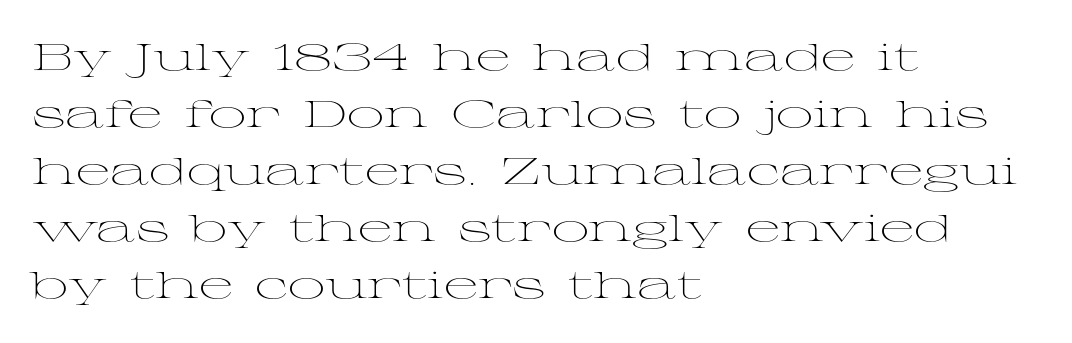
Q: Is the text bold? A: No.
Q: Is the text italic (slanted)? A: No, it is upright.
Q: Is the typeface a serif or a sans-serif typeface? A: Serif.
Q: Is the text underlined? A: No.
Q: How is the paragraph aligned? A: Left-aligned.
Q: Is the spacing between letters normal or unusually wide? A: Normal.
Q: Is the spacing between lines tight, normal or loose? A: Normal.
Q: Width (condensed, normal, or wide)? A: Wide.
Q: Stroke contrast? A: Medium.
Q: x-height? A: Medium.
Q: Monospaced? A: No.
